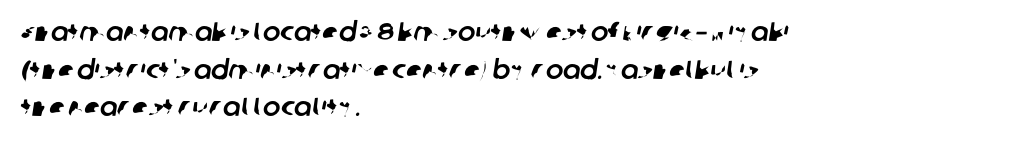
{"underline": "no", "align": "left", "line_spacing": "normal", "line_spacing_ratio": 1.45, "letter_spacing": "normal", "letter_spacing_em": 0.0, "glyph_px": 26}
